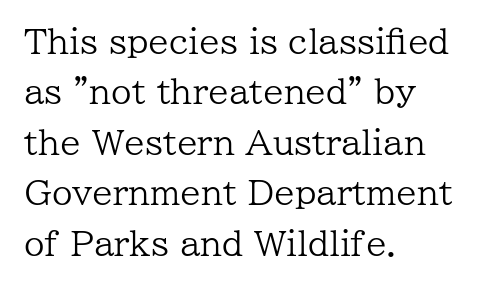
Q: Is the text bold? A: No.
Q: Is the text italic (slanted)? A: No, it is upright.
Q: Is the typeface a serif or a sans-serif typeface? A: Serif.
Q: Is the text underlined? A: No.
Q: How is the paragraph aligned? A: Left-aligned.
Q: Is the spacing between letters normal or unusually wide? A: Normal.
Q: Is the spacing between lines tight, normal or loose? A: Normal.
Q: Width (condensed, normal, or wide)? A: Normal.
Q: Stroke contrast? A: Low.
Q: x-height? A: Medium.
Q: Monospaced? A: No.
